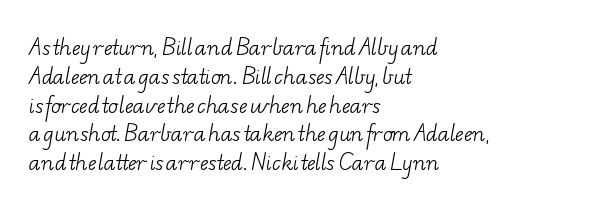
The image shows 20 px text type; set left-aligned, normal line spacing (1.44x), normal letter spacing, not underlined.
